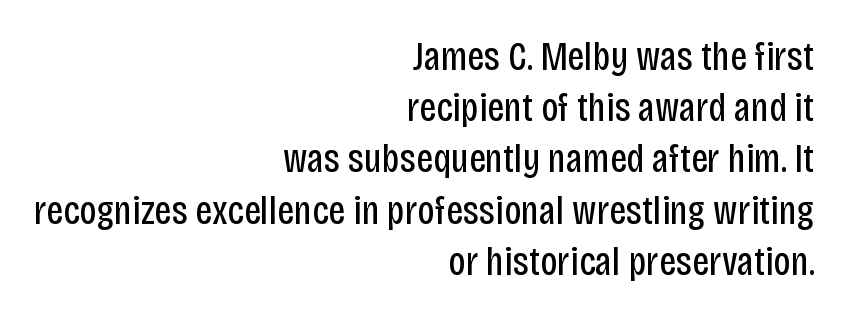
Each new line begins a customary step beneath the previous one. Think of a printed novel: that variable character pitch is what you see here. Decoration check: the copy has no underline. Is there any slant? The stems are plumb. Visually the block forms a straight wall on the right and a jagged coastline on the left.
